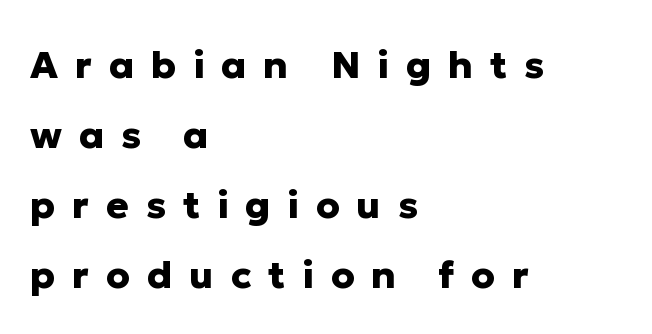
Spacing verdict: proportional, widths tailored to each character. Line starts are locked; line ends wander. The axis of the letterforms is exactly vertical. The characters look thick and weighty, a clear bold.
